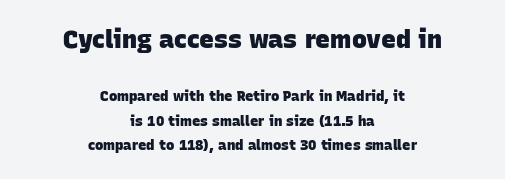
Q: Is the text bold? A: Yes.
Q: Is the text underlined? A: No.
Q: How is the paragraph aligned? A: Centered.
Q: Is the spacing between letters normal or unusually wide? A: Normal.
Q: Which block of text is set in a larger size, the first (top) or the second (bottom)? A: The first (top) one.
